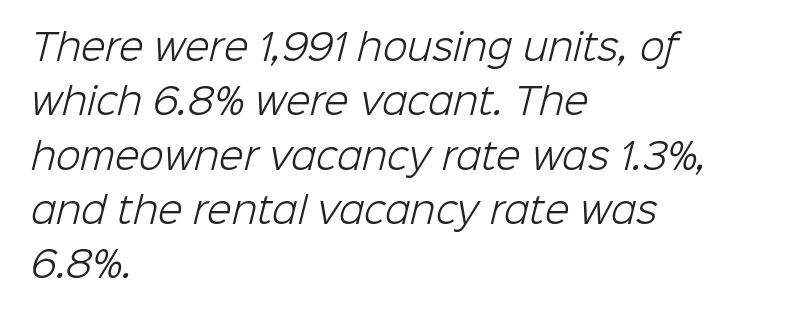
Q: Is the text bold? A: No.
Q: Is the typeface a serif or a sans-serif typeface? A: Sans-serif.
Q: Is the text underlined? A: No.
Q: How is the paragraph aligned? A: Left-aligned.
Q: Is the spacing between letters normal or unusually wide? A: Normal.
Q: Is the spacing between lines tight, normal or loose? A: Normal.
Q: Width (condensed, normal, or wide)? A: Normal.
Q: Stroke contrast? A: Low.
Q: x-height? A: Medium.
Q: Monospaced? A: No.
